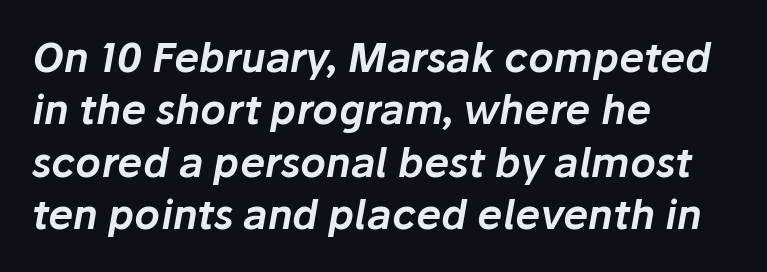
The passage is arranged the way most books set body copy — flush left. The passage shown has conventional tracking throughout. The text carries the slant typical of an italic or oblique font. The words here are not underlined.
